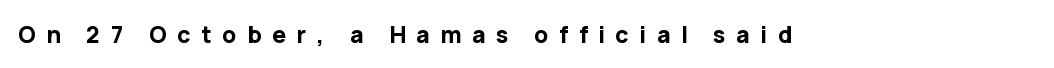
{"italic": "no", "bold": "yes", "underline": "no", "letter_spacing": "wide", "letter_spacing_em": 0.46, "glyph_px": 23}
